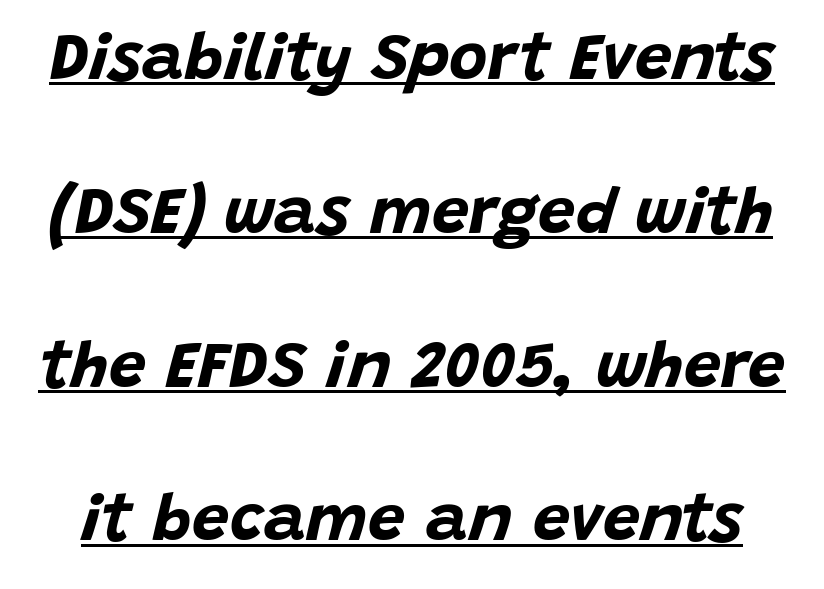
Q: Is the text bold? A: Yes.
Q: Is the text italic (slanted)? A: Yes, it leans right by about 15 degrees.
Q: Is the text underlined? A: Yes.
Q: Is the spacing between letters normal or unusually wide? A: Normal.
Q: Is the spacing between lines tight, normal or loose? A: Loose.
Q: Width (condensed, normal, or wide)? A: Normal.
Q: Stroke contrast? A: Low.
Q: x-height? A: Large.
Q: Monospaced? A: No.
